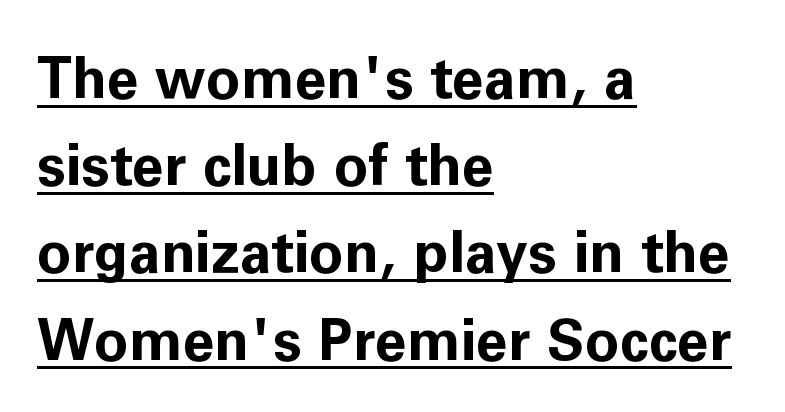
{"serif": "no", "italic": "no", "bold": "yes", "weight": "bold", "width": "normal", "stroke_contrast": "low", "x_height": "medium", "monospaced": "no", "underline": "yes", "align": "left", "line_spacing": "normal", "line_spacing_ratio": 1.53, "letter_spacing": "normal", "letter_spacing_em": 0.0, "glyph_px": 57}
